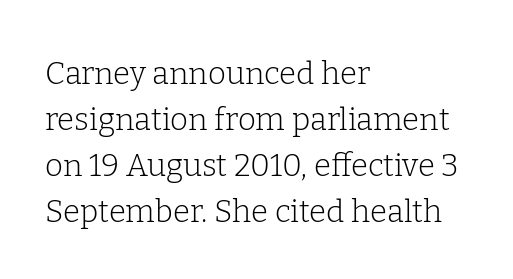
{"serif": "yes", "italic": "no", "bold": "no", "weight": "light", "width": "normal", "stroke_contrast": "low", "x_height": "medium", "monospaced": "no", "underline": "no", "align": "left", "line_spacing": "normal", "line_spacing_ratio": 1.48, "letter_spacing": "normal", "letter_spacing_em": 0.0, "glyph_px": 31}
